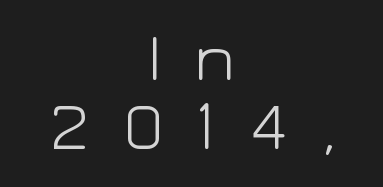
Weight: not bold — regular or lighter. The characters display no serif detailing; their extremities are plain. Where is the straight margin? There isn't one; the lines are centered. Character widths vary here, with narrow letters taking less room than wide ones.
